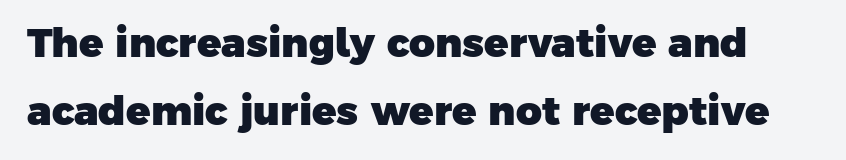
Q: Is the text bold? A: Yes.
Q: Is the typeface a serif or a sans-serif typeface? A: Sans-serif.
Q: Is the text underlined? A: No.
Q: Is the spacing between letters normal or unusually wide? A: Normal.
Q: Is the spacing between lines tight, normal or loose? A: Normal.
Q: Width (condensed, normal, or wide)? A: Normal.
Q: Stroke contrast? A: Low.
Q: x-height? A: Medium.
Q: Monospaced? A: No.
